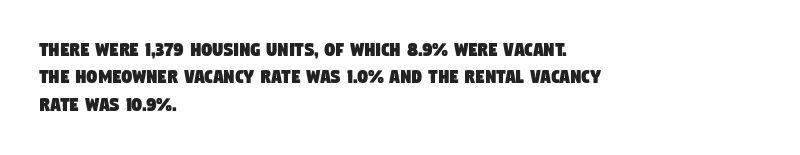
Any mark beneath the type? The region is blank. The vertical gap from one line to the next is medium. Compared with typical body copy, the letter spacing here is the same. The compositor pushed each line to the left boundary.
